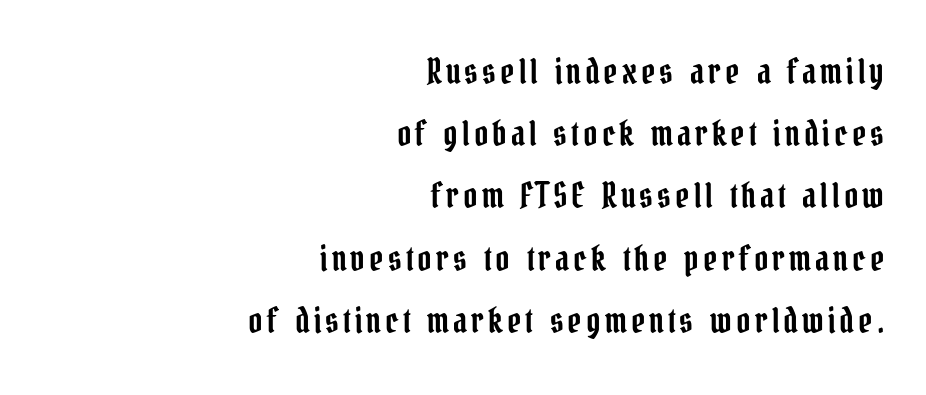
The image shows 34 px condensed serif type, upright; set right-aligned, line spacing 1.83x, not underlined; low stroke contrast and a medium x-height.
